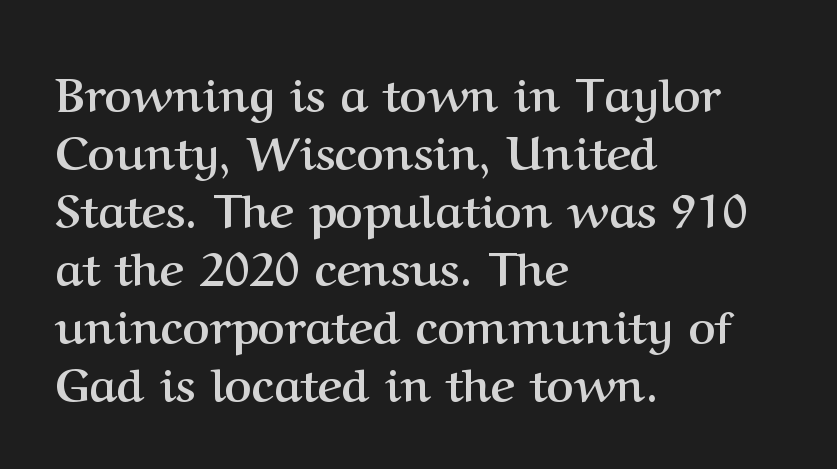
The image shows 46 px semibold serif type, upright; set left-aligned, normal line spacing (1.26x), normal letter spacing, not underlined; medium stroke contrast and a medium x-height.
